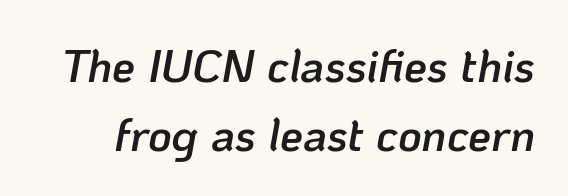
{"italic": "yes", "lean": "right", "slant_degrees": 10, "bold": "semi", "weight": "semibold", "width": "normal", "stroke_contrast": "low", "x_height": "medium", "monospaced": "no", "underline": "no", "line_spacing": "normal", "line_spacing_ratio": 1.5, "letter_spacing": "normal", "letter_spacing_em": 0.0, "glyph_px": 46}
